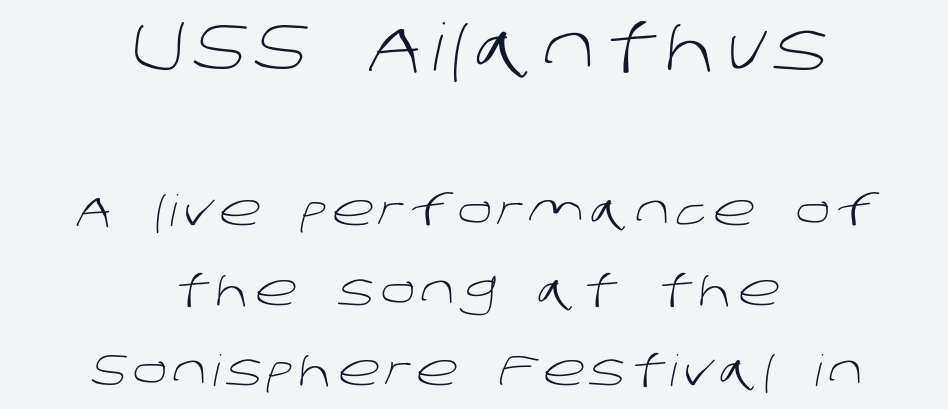
The image shows 65 px light sans-serif type; set centered, line spacing 1.86x, not underlined; the first (top) block is 1.51x larger; low stroke contrast and a large x-height.
